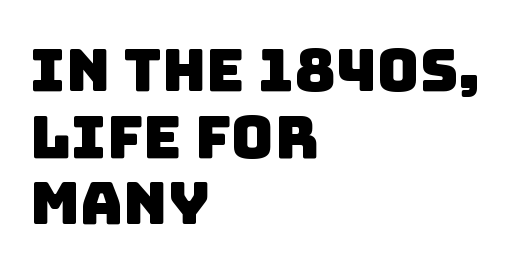
The image shows 59 px sans-serif type; set left-aligned, tight line spacing (1.13x), normal letter spacing, not underlined; low stroke contrast and a large x-height.
